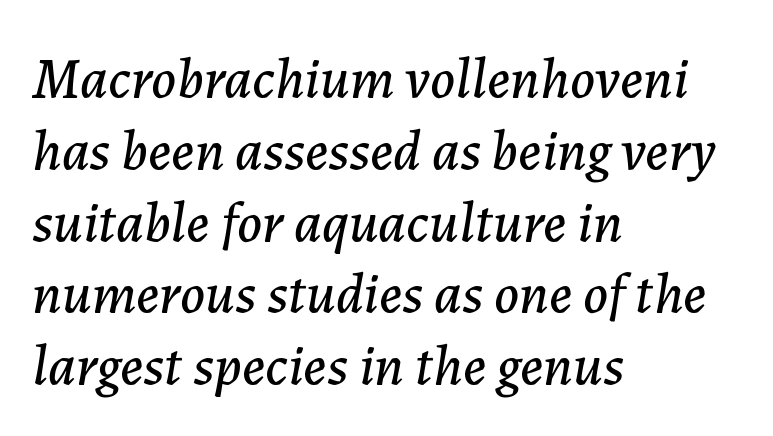
The lettering tilts uniformly, giving the passage an italic look. Words float on clear page, feet unadorned. The ragged edge is on the right, which tells us the setting is flush left. Short note: letters normally spaced.
